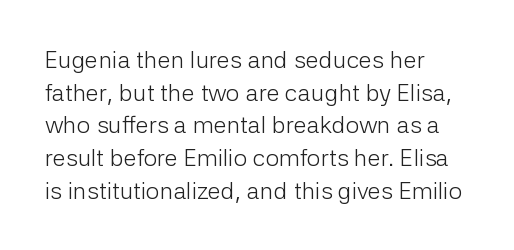
{"italic": "no", "bold": "no", "underline": "no", "align": "left", "line_spacing": "normal", "line_spacing_ratio": 1.36, "letter_spacing": "normal", "letter_spacing_em": 0.0, "glyph_px": 24}
